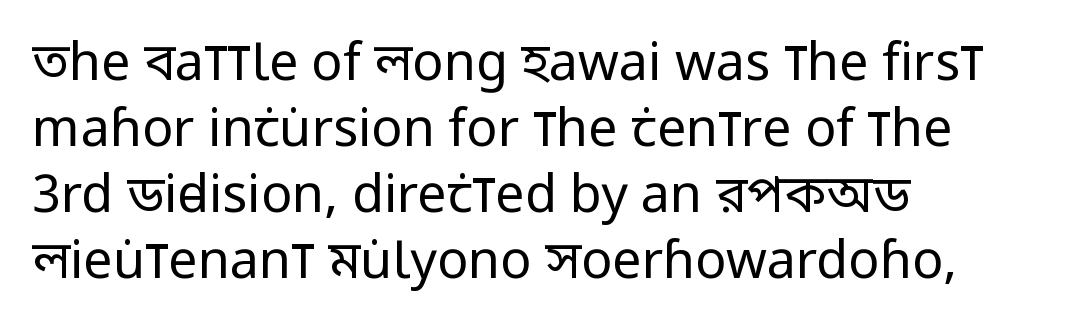
The image shows 52 px regular-weight, condensed sans-serif type, upright; set left-aligned, normal line spacing (1.27x), normal letter spacing, not underlined; low stroke contrast and a large x-height.
